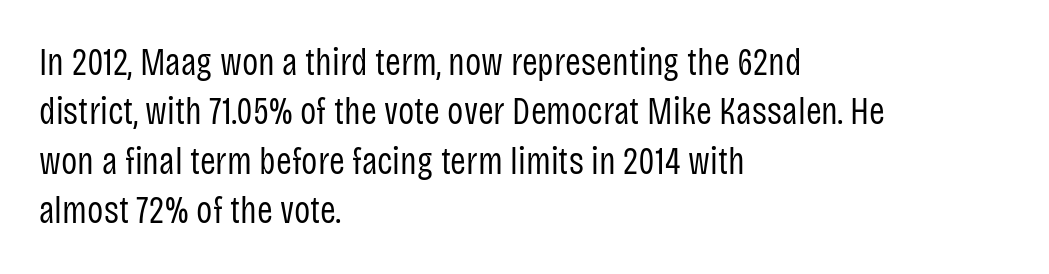
The image shows 38 px regular-weight, condensed sans-serif type, upright; set left-aligned, normal line spacing (1.3x), normal letter spacing, not underlined; low stroke contrast and a large x-height.
